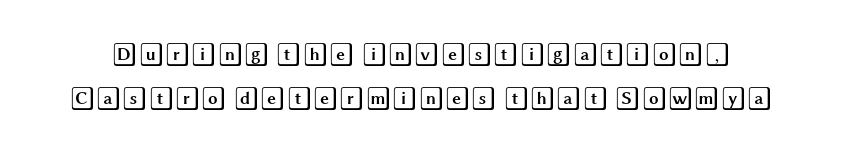
The image shows 24 px text type, upright; set line spacing 1.82x, normal letter spacing, not underlined.
